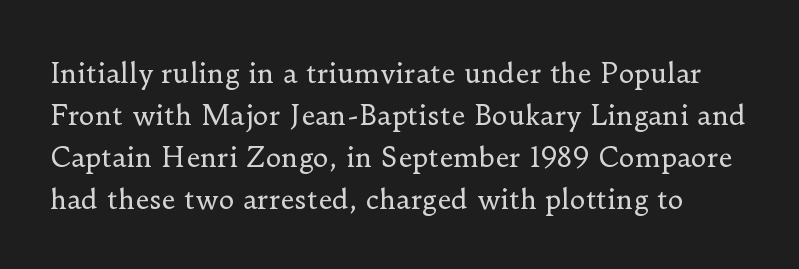
The image shows 27 px text type, upright; set normal line spacing (1.55x), normal letter spacing, not underlined.
